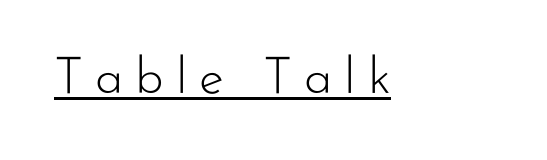
Q: Is the text bold? A: No.
Q: Is the text italic (slanted)? A: No, it is upright.
Q: Is the typeface a serif or a sans-serif typeface? A: Sans-serif.
Q: Is the text underlined? A: Yes.
Q: Is the spacing between letters normal or unusually wide? A: Unusually wide.
Q: Width (condensed, normal, or wide)? A: Normal.
Q: Stroke contrast? A: Low.
Q: x-height? A: Small.
Q: Monospaced? A: No.
